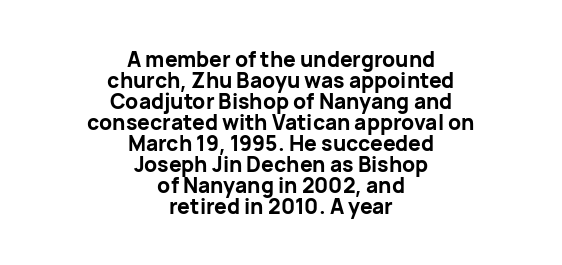
Closely set lines give the paragraph a compact silhouette. The face used here is rendered with its standard letterfit. A dark, heavy texture on the line: the type is bold. Caption: multi-line text, centered on the measure. If you drew a line through each stem, it would be perfectly vertical.
